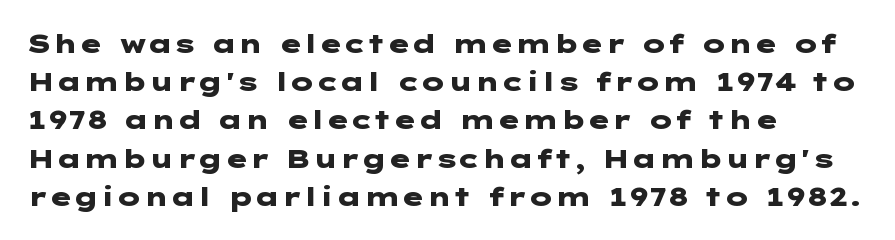
One glance says typical: line gaps are just what's usual. Students, note that the glyphs here touch the page at normal intervals. When letters stand straight like this, we call the style roman or upright. The string is rendered with underlining switched off. Casual observation: everything's shoved over to the left.
